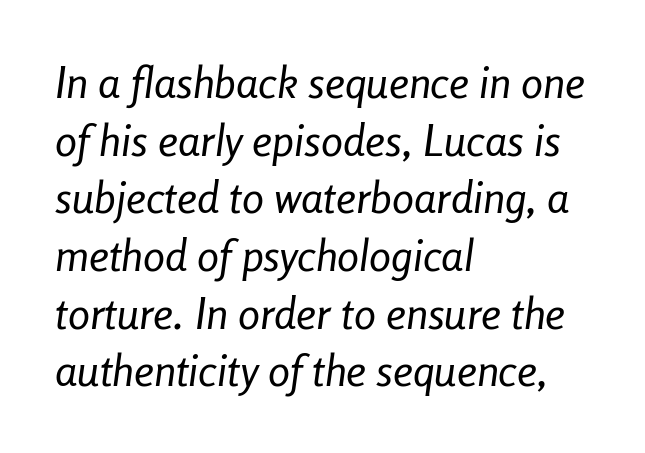
Q: Is the text bold? A: No.
Q: Is the text italic (slanted)? A: Yes, it leans right by about 8 degrees.
Q: Is the text underlined? A: No.
Q: How is the paragraph aligned? A: Left-aligned.
Q: Is the spacing between letters normal or unusually wide? A: Normal.
Q: Is the spacing between lines tight, normal or loose? A: Normal.
Q: Width (condensed, normal, or wide)? A: Condensed.
Q: Stroke contrast? A: Low.
Q: x-height? A: Medium.
Q: Monospaced? A: No.
